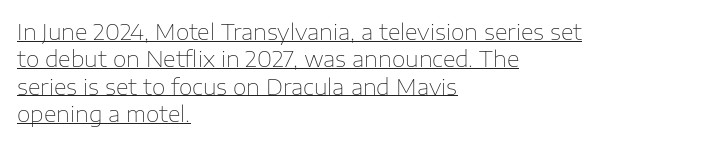
{"italic": "no", "bold": "no", "underline": "yes", "align": "left", "line_spacing_ratio": 1.24, "letter_spacing": "normal", "letter_spacing_em": 0.0, "glyph_px": 22}
